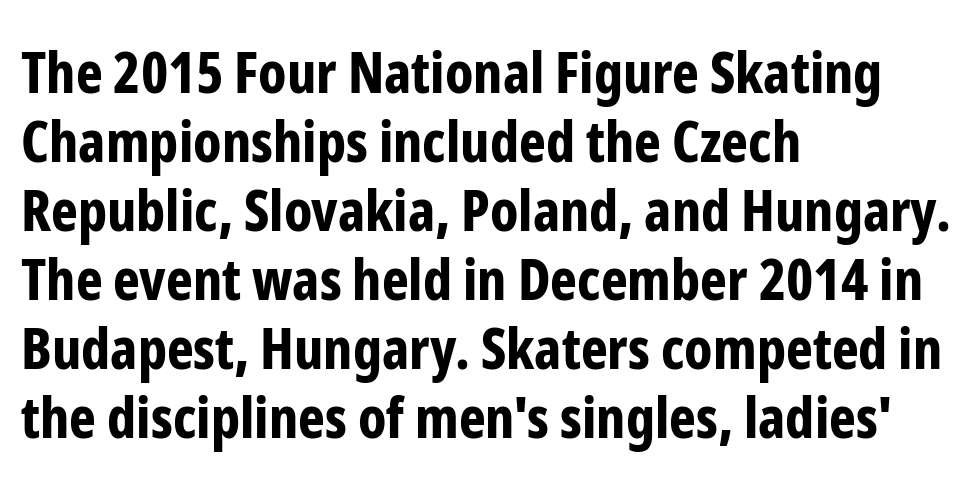
Inter-character spacing is left at the font's built-in metrics. Each line starts at the same left margin while the right side varies. Varying glyph widths throughout — classic text-font behaviour. The typeface chosen for these lines omits serifs.
